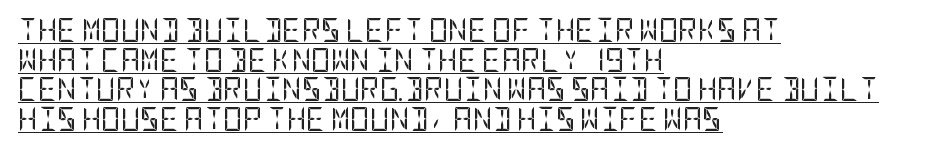
The image shows 24 px text type, upright; set left-aligned, line spacing 1.23x, normal letter spacing, underlined.
